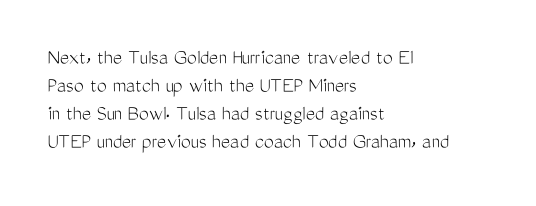
Q: Is the text bold? A: No.
Q: Is the text italic (slanted)? A: No, it is upright.
Q: Is the text underlined? A: No.
Q: How is the paragraph aligned? A: Left-aligned.
Q: Is the spacing between letters normal or unusually wide? A: Normal.
Q: Is the spacing between lines tight, normal or loose? A: Normal.
